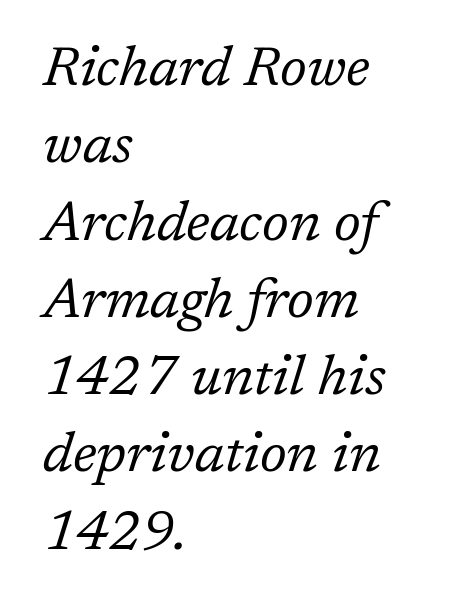
Q: Is the text bold? A: No.
Q: Is the text italic (slanted)? A: Yes, it leans right by about 17 degrees.
Q: Is the typeface a serif or a sans-serif typeface? A: Serif.
Q: Is the text underlined? A: No.
Q: How is the paragraph aligned? A: Left-aligned.
Q: Is the spacing between letters normal or unusually wide? A: Normal.
Q: Is the spacing between lines tight, normal or loose? A: Normal.
Q: Width (condensed, normal, or wide)? A: Normal.
Q: Stroke contrast? A: Low.
Q: x-height? A: Medium.
Q: Monospaced? A: No.
